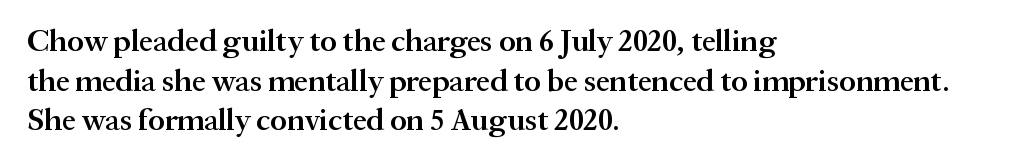
{"serif": "yes", "italic": "no", "bold": "semi", "weight": "semibold", "width": "normal", "stroke_contrast": "medium", "x_height": "medium", "monospaced": "no", "underline": "no", "align": "left", "line_spacing": "normal", "line_spacing_ratio": 1.28, "letter_spacing": "normal", "letter_spacing_em": 0.0, "glyph_px": 31}
